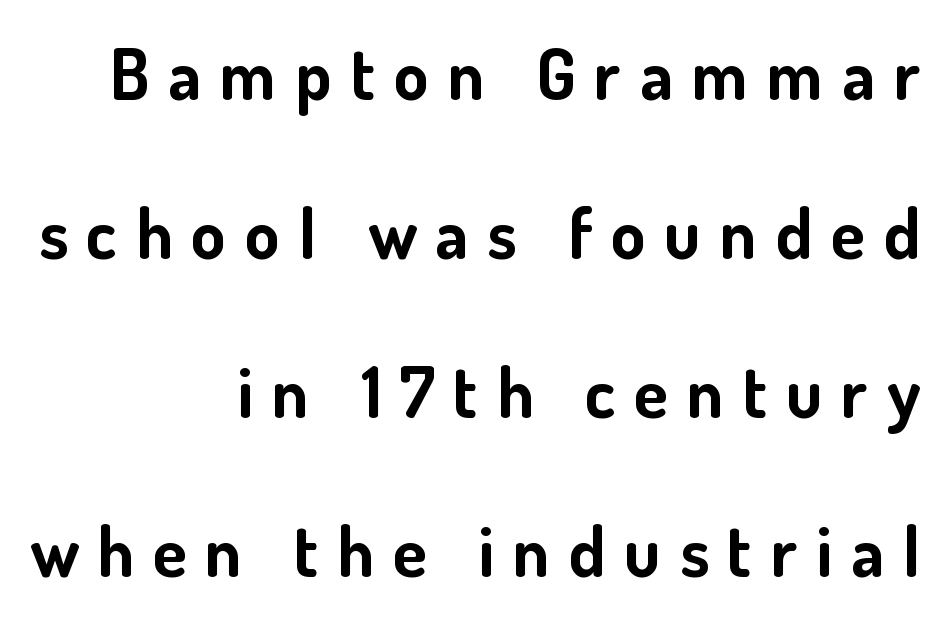
Q: Is the text bold? A: Yes.
Q: Is the text italic (slanted)? A: No, it is upright.
Q: Is the typeface a serif or a sans-serif typeface? A: Sans-serif.
Q: Is the text underlined? A: No.
Q: How is the paragraph aligned? A: Right-aligned.
Q: Is the spacing between letters normal or unusually wide? A: Unusually wide.
Q: Is the spacing between lines tight, normal or loose? A: Loose.
Q: Width (condensed, normal, or wide)? A: Normal.
Q: Stroke contrast? A: Low.
Q: x-height? A: Small.
Q: Monospaced? A: No.
